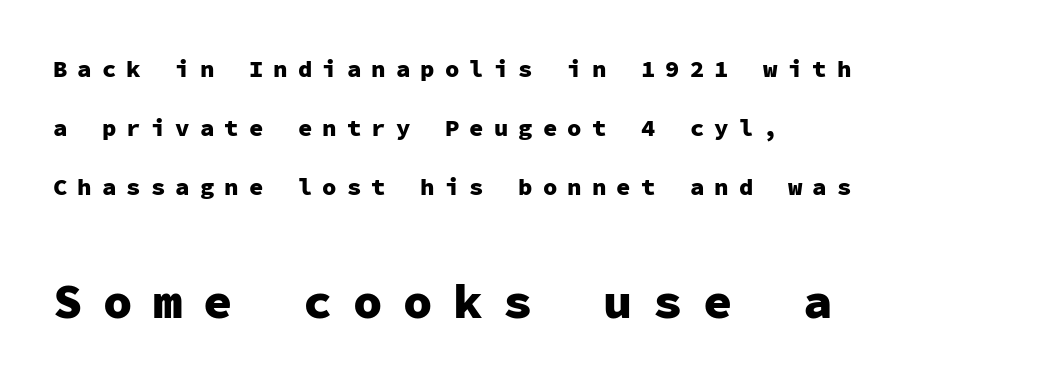
Q: Is the text bold? A: Yes.
Q: Is the text italic (slanted)? A: No, it is upright.
Q: Is the typeface a serif or a sans-serif typeface? A: Sans-serif.
Q: Is the text underlined? A: No.
Q: How is the paragraph aligned? A: Left-aligned.
Q: Is the spacing between letters normal or unusually wide? A: Unusually wide.
Q: Is the spacing between lines tight, normal or loose? A: Loose.
Q: Which block of text is set in a larger size, the first (top) or the second (bottom)? A: The second (bottom) one.
Q: Width (condensed, normal, or wide)? A: Normal.
Q: Stroke contrast? A: Low.
Q: x-height? A: Medium.
Q: Monospaced? A: Yes.
